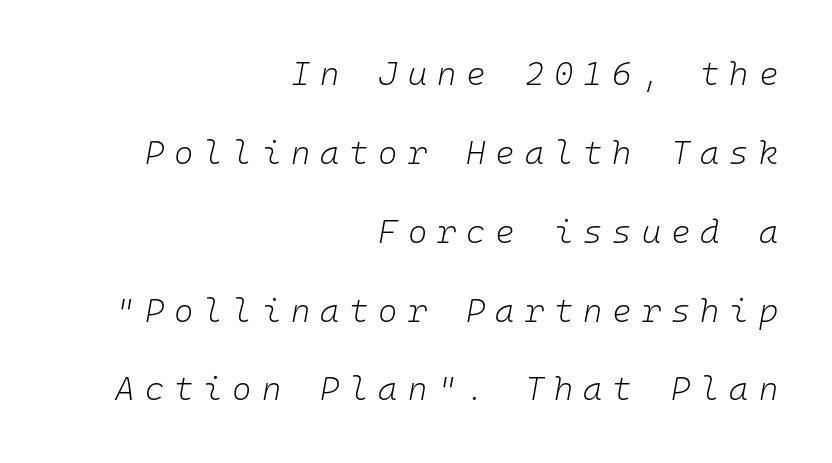
Q: Is the text bold? A: No.
Q: Is the text italic (slanted)? A: Yes, it leans right by about 10 degrees.
Q: Is the text underlined? A: No.
Q: How is the paragraph aligned? A: Right-aligned.
Q: Is the spacing between letters normal or unusually wide? A: Unusually wide.
Q: Is the spacing between lines tight, normal or loose? A: Loose.
Q: Width (condensed, normal, or wide)? A: Normal.
Q: Stroke contrast? A: Low.
Q: x-height? A: Medium.
Q: Monospaced? A: Yes.
